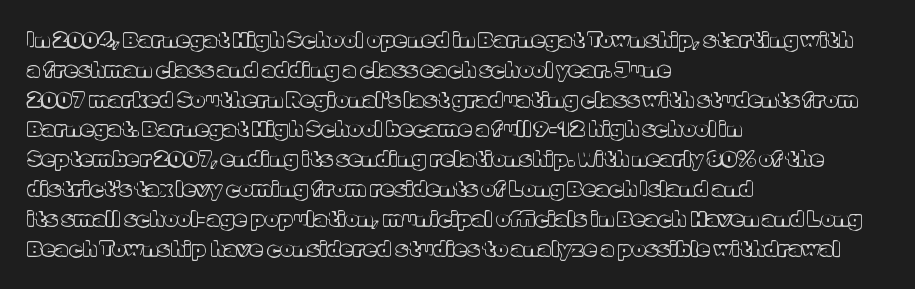
{"italic": "no", "underline": "no", "align": "left", "line_spacing": "normal", "line_spacing_ratio": 1.42, "letter_spacing": "normal", "letter_spacing_em": 0.0, "glyph_px": 21}
